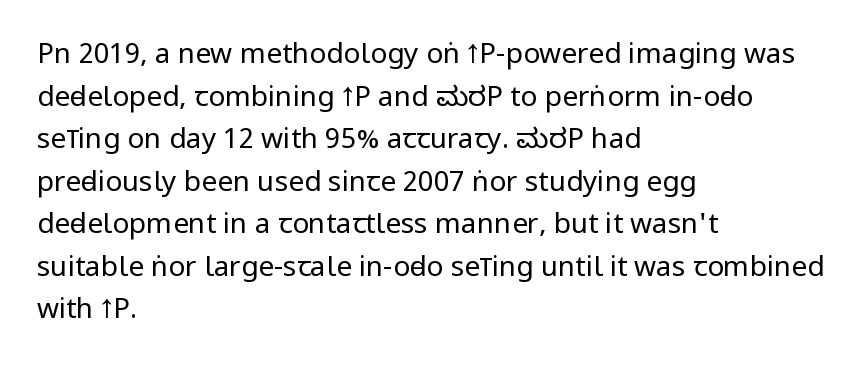
The image shows 28 px regular-weight, condensed sans-serif type, upright; set left-aligned, normal line spacing (1.52x), normal letter spacing, not underlined; low stroke contrast and a large x-height.
